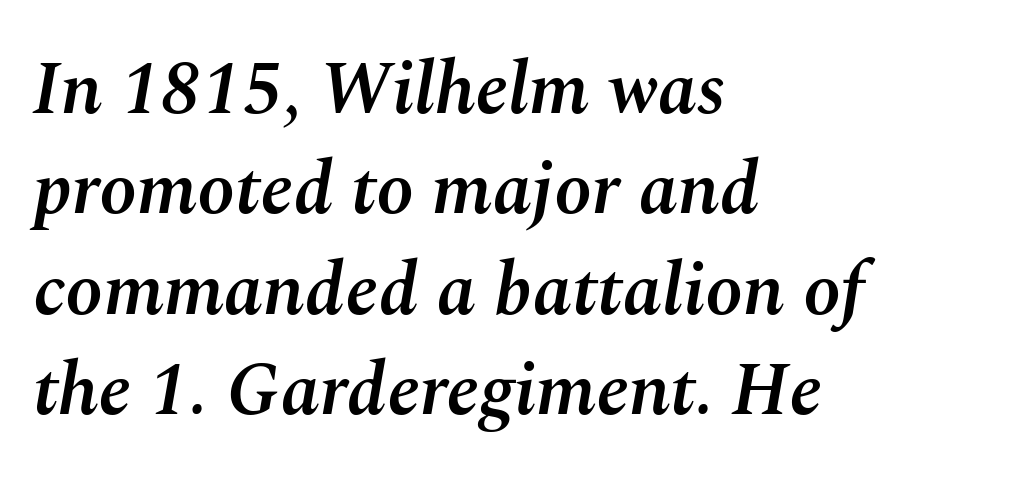
The passage shown has conventional tracking throughout. All the whitespace from short lines collects on the right. Think of a printed novel: that variable character pitch is what you see here. The rendering uses a moderate line-height, typical for paragraphs.
